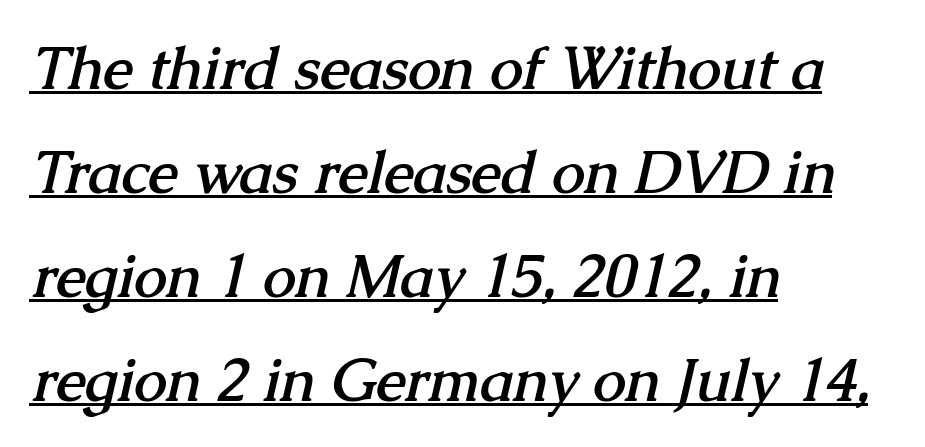
{"serif": "yes", "bold": "yes", "weight": "semibold", "width": "normal", "stroke_contrast": "medium", "x_height": "medium", "monospaced": "no", "underline": "yes", "align": "left", "line_spacing_ratio": 1.76, "letter_spacing": "normal", "letter_spacing_em": 0.0, "glyph_px": 59}
